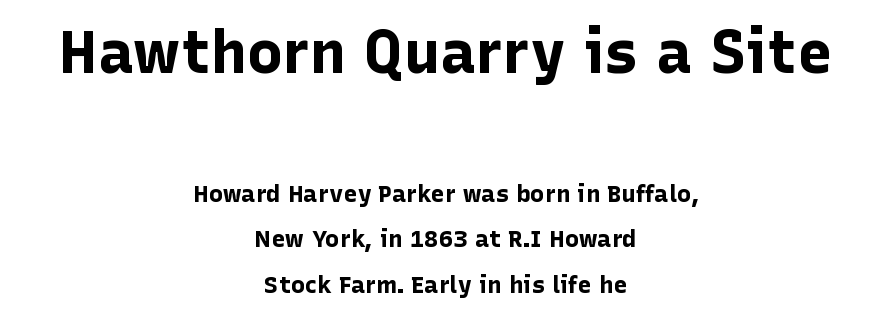
The image shows 60 px bold sans-serif type, upright; set centered, loose line spacing (1.91x), normal letter spacing, not underlined; the first (top) block is 2.5x larger; low stroke contrast and a medium x-height.
